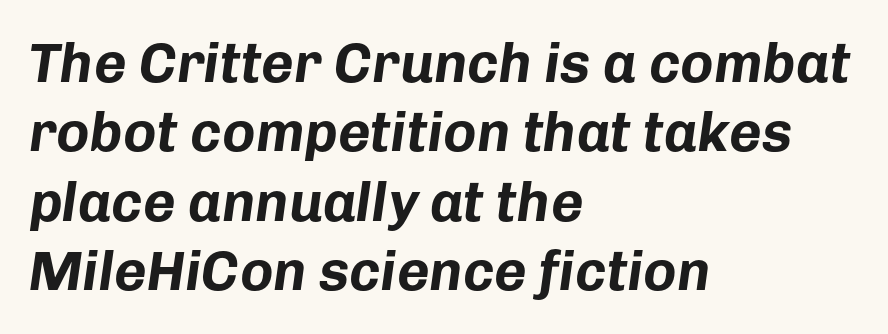
Q: Is the text bold? A: Yes.
Q: Is the text italic (slanted)? A: Yes, it leans right by about 8 degrees.
Q: Is the text underlined? A: No.
Q: How is the paragraph aligned? A: Left-aligned.
Q: Is the spacing between letters normal or unusually wide? A: Normal.
Q: Width (condensed, normal, or wide)? A: Normal.
Q: Stroke contrast? A: Low.
Q: x-height? A: Medium.
Q: Monospaced? A: No.
